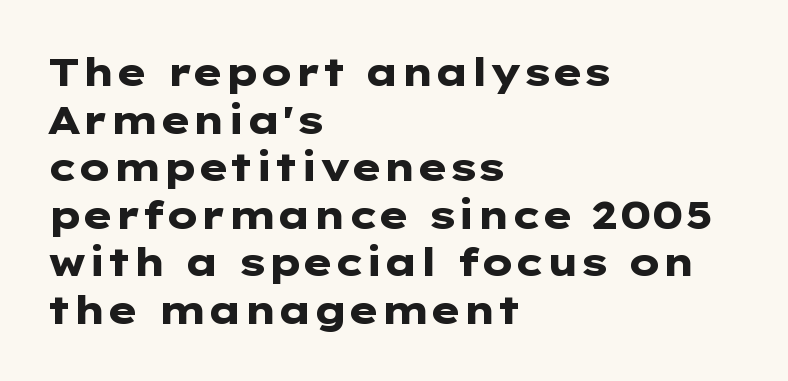
{"serif": "no", "italic": "no", "bold": "yes", "weight": "heavy", "width": "wide", "stroke_contrast": "low", "x_height": "medium", "monospaced": "no", "underline": "no", "align": "left", "line_spacing_ratio": 1.22, "letter_spacing": "normal", "letter_spacing_em": 0.0, "glyph_px": 39}
